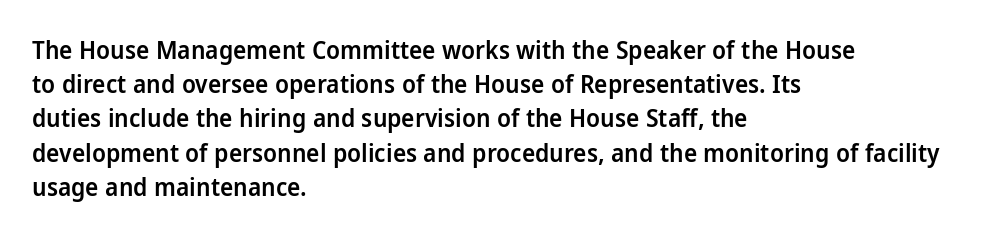
{"italic": "no", "bold": "semi", "underline": "no", "align": "left", "line_spacing": "normal", "line_spacing_ratio": 1.37, "letter_spacing": "normal", "letter_spacing_em": 0.0, "glyph_px": 25}
